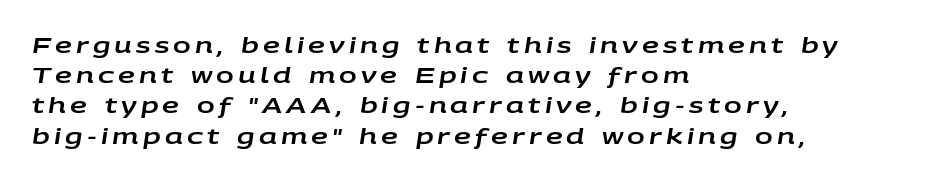
{"italic": "yes", "lean": "right", "slant_degrees": 9, "underline": "no", "align": "left", "line_spacing": "normal", "line_spacing_ratio": 1.44, "letter_spacing": "wide", "letter_spacing_em": 0.2, "glyph_px": 21}
